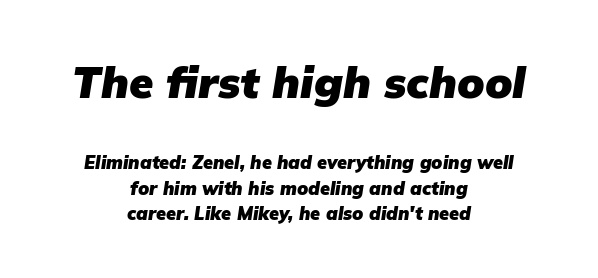
Between these two stacked blocks, the higher one wins on size. Each letter keeps its own natural width here, so spacing adapts to shape. The compositor balanced each line on the midline. Decoration check: the copy has no underline. What's the leading like? Ordinary, nothing unusual.
